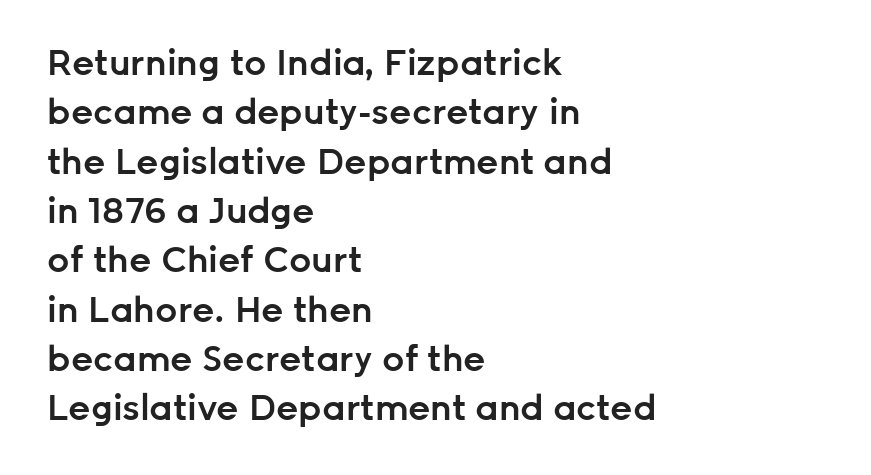
Each letter keeps its own natural width here, so spacing adapts to shape. Does the type have serifs? No, each stem ends abruptly. The rendering uses a semibold face; strokes are thickened but not to full bold. The vertical gap from one line to the next is medium.
